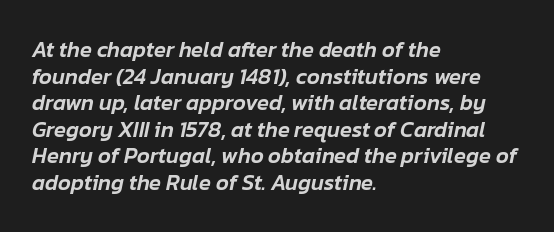
Q: Is the text italic (slanted)? A: Yes, it leans right by about 12 degrees.
Q: Is the text underlined? A: No.
Q: How is the paragraph aligned? A: Left-aligned.
Q: Is the spacing between letters normal or unusually wide? A: Normal.
